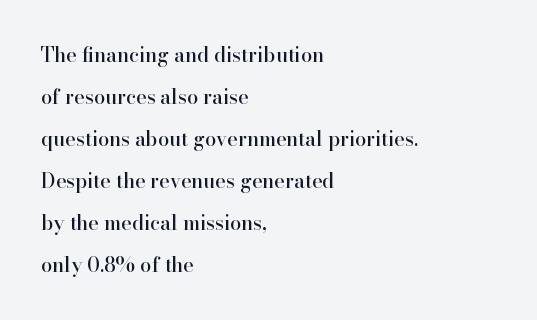
The image shows 20 px text type, upright; set left-aligned, loose line spacing (2.1x), normal letter spacing, not underlined.
